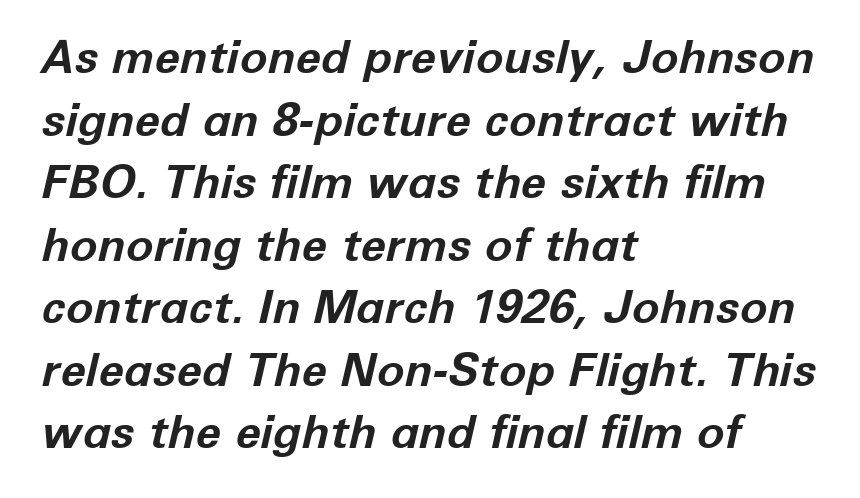
{"italic": "yes", "lean": "right", "slant_degrees": 12, "bold": "yes", "weight": "bold", "width": "normal", "stroke_contrast": "low", "x_height": "medium", "monospaced": "no", "underline": "no", "align": "left", "line_spacing": "normal", "line_spacing_ratio": 1.36, "letter_spacing": "normal", "letter_spacing_em": 0.0, "glyph_px": 46}
